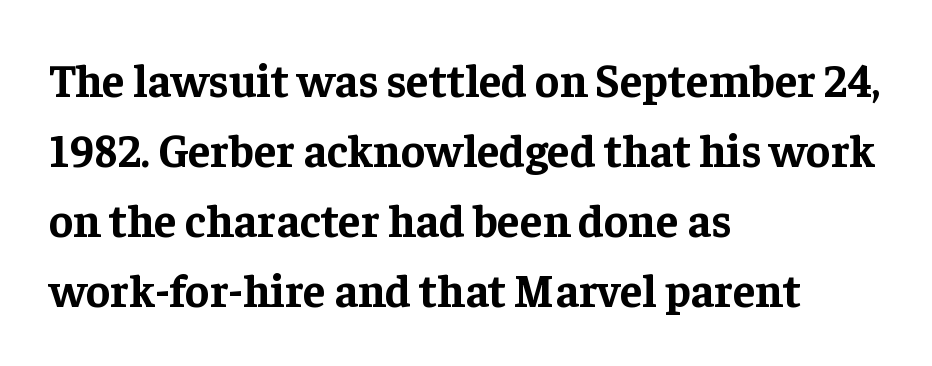
The image shows 46 px bold serif type, upright; set left-aligned, normal line spacing (1.52x), normal letter spacing, not underlined; low stroke contrast and a medium x-height.
